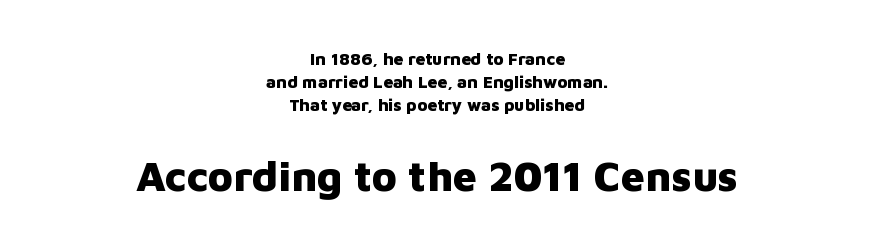
{"serif": "no", "italic": "no", "bold": "yes", "weight": "heavy", "width": "normal", "stroke_contrast": "low", "x_height": "medium", "monospaced": "no", "underline": "no", "align": "center", "line_spacing": "normal", "line_spacing_ratio": 1.34, "letter_spacing": "normal", "letter_spacing_em": 0.0, "larger_block": "second", "size_ratio": 2.47, "glyph_px": 42}
